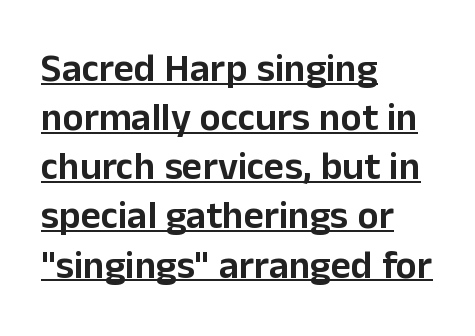
A typesetter would call this proportional, since set widths differ per character. A typographer would call this underscored text. In CSS terms this would be text-align: left. What stands out about the letter spacing? Nothing — it is the standard amount. Rendered with straight, roman letterforms.
